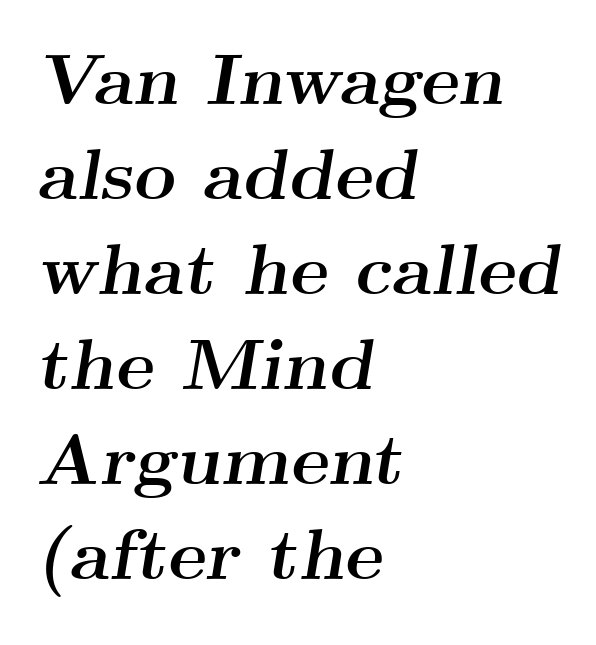
The letterforms sit shoulder to shoulder at normal distance. The compositor pushed each line to the left boundary. Chunky letters — that's bold for sure. Lines of text with bare space underneath. What's the leading like? Ordinary, nothing unusual.
